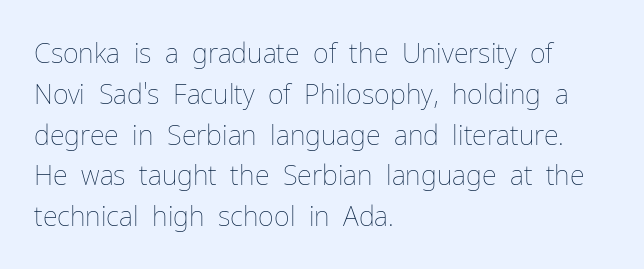
{"italic": "no", "bold": "no", "underline": "no", "align": "left", "line_spacing": "normal", "line_spacing_ratio": 1.51, "letter_spacing": "normal", "letter_spacing_em": 0.0, "glyph_px": 27}
